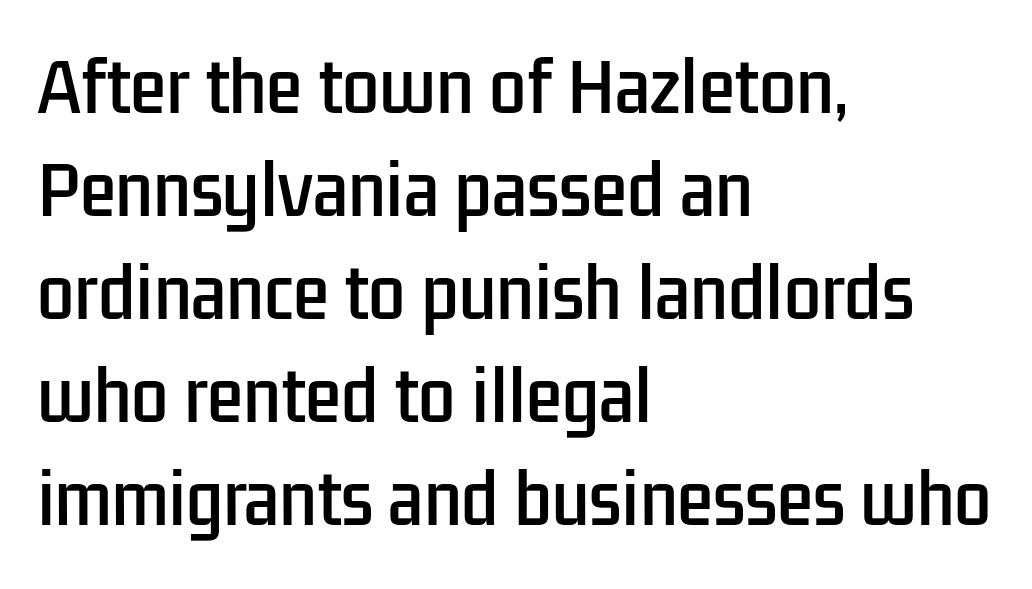
The image shows 66 px condensed sans-serif type, upright; set left-aligned, normal line spacing (1.56x), normal letter spacing, not underlined; low stroke contrast and a medium x-height.
